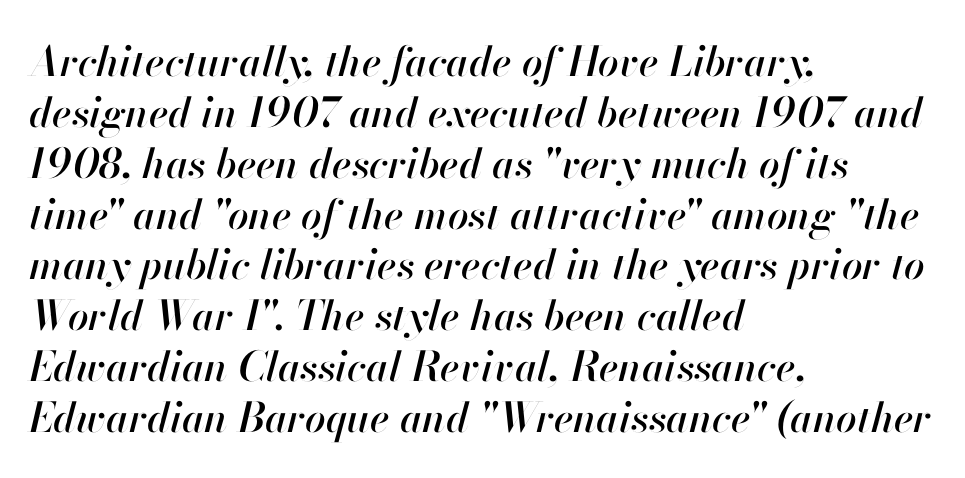
The letters advance in unequal steps, a hallmark of proportional type. Tracking here is standard; glyphs follow each other at the usual distance. Compared with a centered layout, this one pins lines to the left instead. Is the type slanted? Yes — the strokes lean at a clear angle. The zone under the glyphs is completely vacant.
